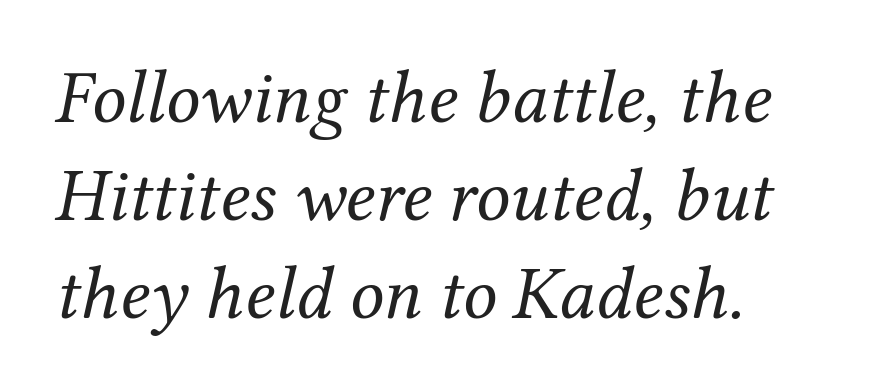
The image shows 76 px regular-weight serif type, italic (leaning right); set left-aligned, normal line spacing (1.29x), normal letter spacing, not underlined; medium stroke contrast and a medium x-height.
